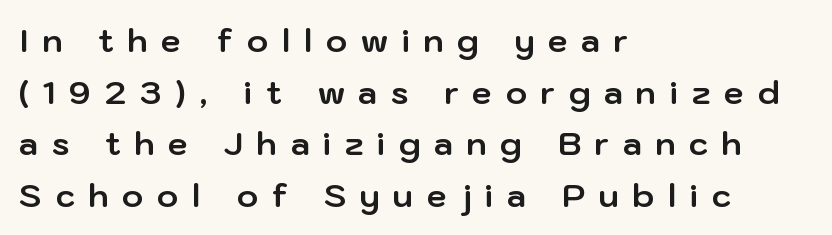
The type family on display is of the sans-serif kind. The area under the type is left untouched. What stands out about the letter spacing? Its width — letters are far apart. Baseline-to-baseline distance is the conventional proportion of letter height. Character widths vary here, with narrow letters taking less room than wide ones. The passage shown is emphatically bold.
